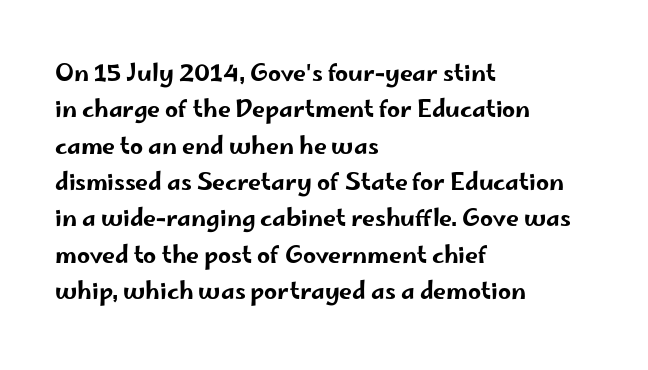
Q: Is the text italic (slanted)? A: No, it is upright.
Q: Is the text underlined? A: No.
Q: How is the paragraph aligned? A: Left-aligned.
Q: Is the spacing between letters normal or unusually wide? A: Normal.
Q: Is the spacing between lines tight, normal or loose? A: Normal.
